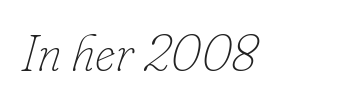
{"italic": "yes", "lean": "right", "slant_degrees": 16, "bold": "no", "weight": "thin", "width": "normal", "stroke_contrast": "low", "x_height": "small", "monospaced": "no", "underline": "no", "letter_spacing": "normal", "letter_spacing_em": 0.0, "glyph_px": 51}
